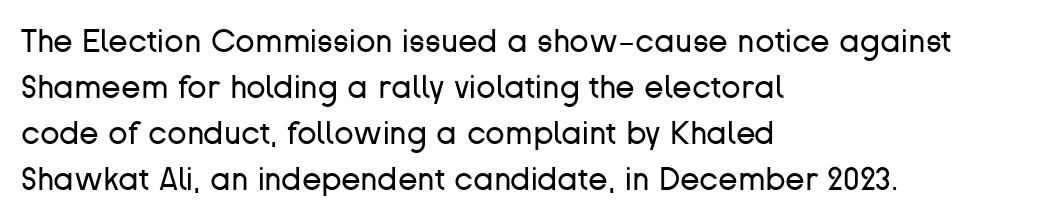
The image shows 32 px regular-weight sans-serif type, upright; set left-aligned, normal line spacing (1.44x), normal letter spacing, not underlined; low stroke contrast and a medium x-height.
